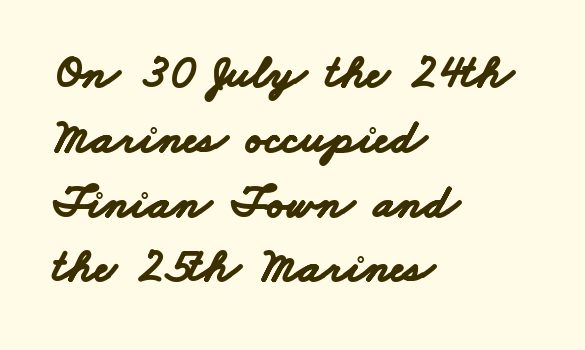
This rendering leaves character spacing at its baseline value. The string is rendered with underlining switched off. This is sans-serif lettering, the kind often seen on screens and signage. Notice how thick the strokes are: this is what a full bold looks like.
